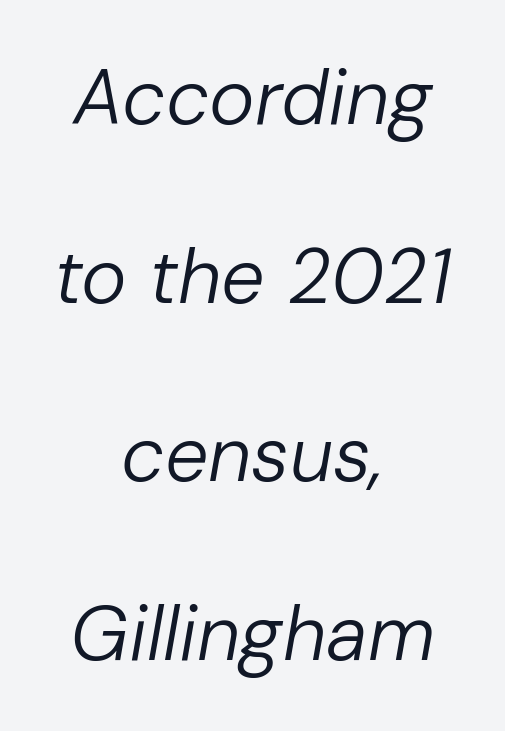
Neither beginnings nor endings align; midpoints do. Italic: yes, the glyphs are oblique. Widely set lines give the paragraph a tall, airy silhouette. Nobody drew a line under any word here.
